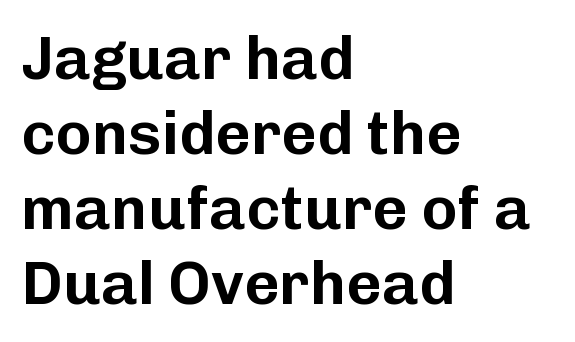
The image shows 61 px sans-serif type, upright; set left-aligned, line spacing 1.23x, normal letter spacing, not underlined; low stroke contrast and a medium x-height.
